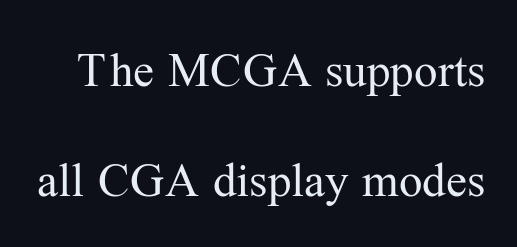
Q: Is the text bold? A: No.
Q: Is the text italic (slanted)? A: No, it is upright.
Q: Is the typeface a serif or a sans-serif typeface? A: Serif.
Q: Is the text underlined? A: No.
Q: Is the spacing between letters normal or unusually wide? A: Normal.
Q: Is the spacing between lines tight, normal or loose? A: Loose.
Q: Width (condensed, normal, or wide)? A: Normal.
Q: Stroke contrast? A: Medium.
Q: x-height? A: Medium.
Q: Monospaced? A: No.
